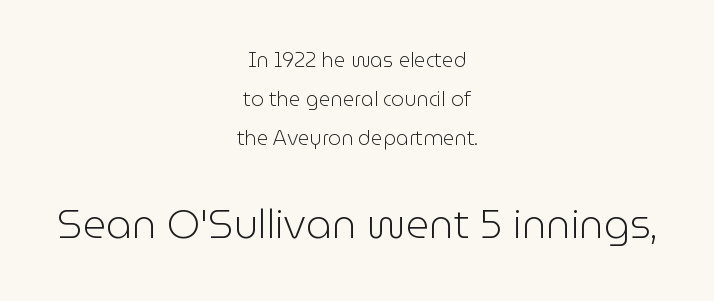
The lower block of text is set noticeably larger than the block above it. The specimen reads as upright at a glance. This block would shrink considerably if given ordinary leading; it's expanded now. No extra tracking has been applied to these lines. Here the designer chose a conventional face with non-uniform glyph widths. Quick note: underline off.
